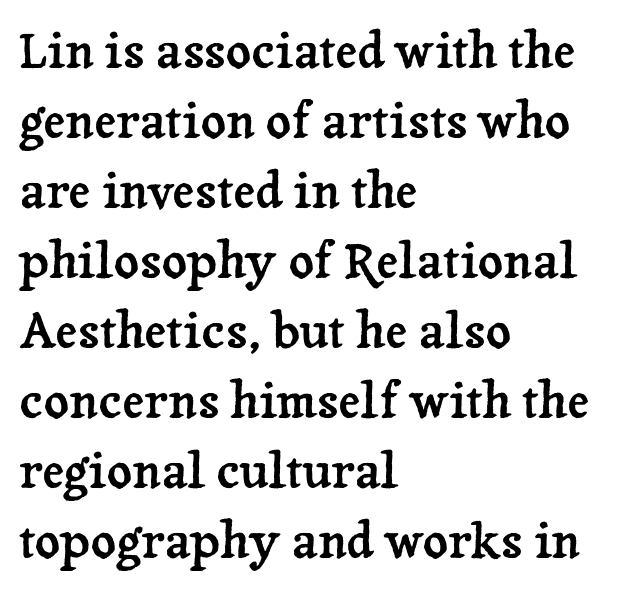
Compared with typical paragraphs, the rows here are spaced about the same. The face used here is seriffed, in the tradition of book romans. Between one letter and the next there's only the usual sliver of space. The rag falls on the right side of this text block. Type without underlining. Each letter keeps its own natural width here, so spacing adapts to shape.
